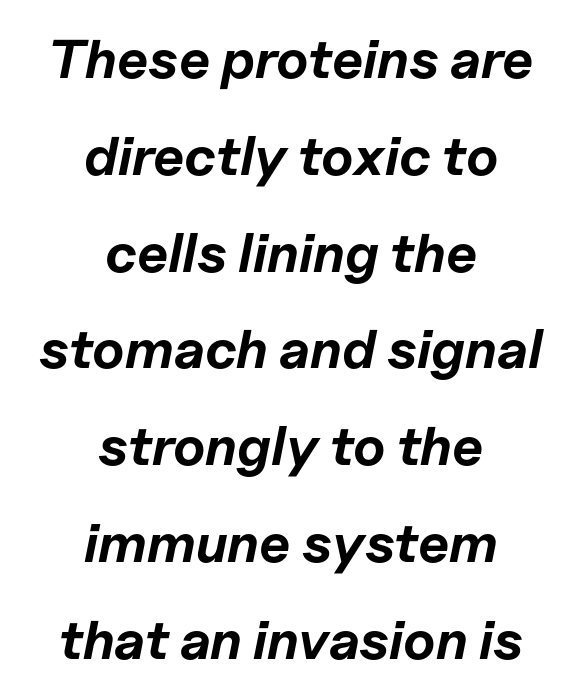
Type without underlining. A typesetter would mark this as italic. Typeset on center — no edge is straight. Spacing between characters is what you'd get straight out of the box.
